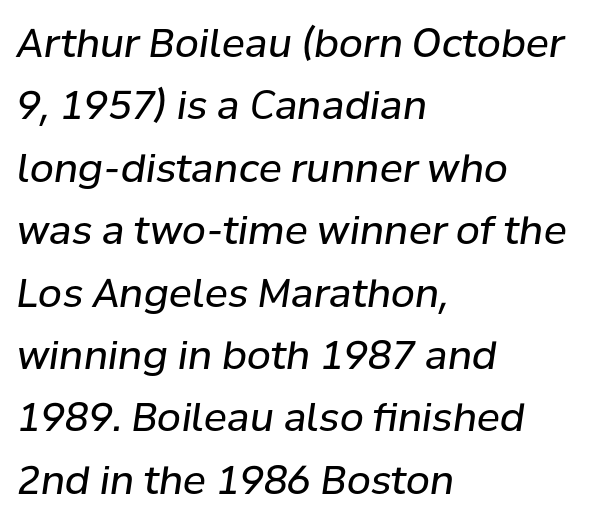
Glance below the letters and you will spot only blank space. Note the varied advance widths — an 'i' is clearly narrower than an 'm'. Is the letter spacing exaggerated? No — it looks like the ordinary default. Every row of glyphs begins at an identical x-position on the left. Summary of vertical rhythm: regular, with standard interline spacing. Stroke thickness stays within the range of a standard reading face or lighter.
